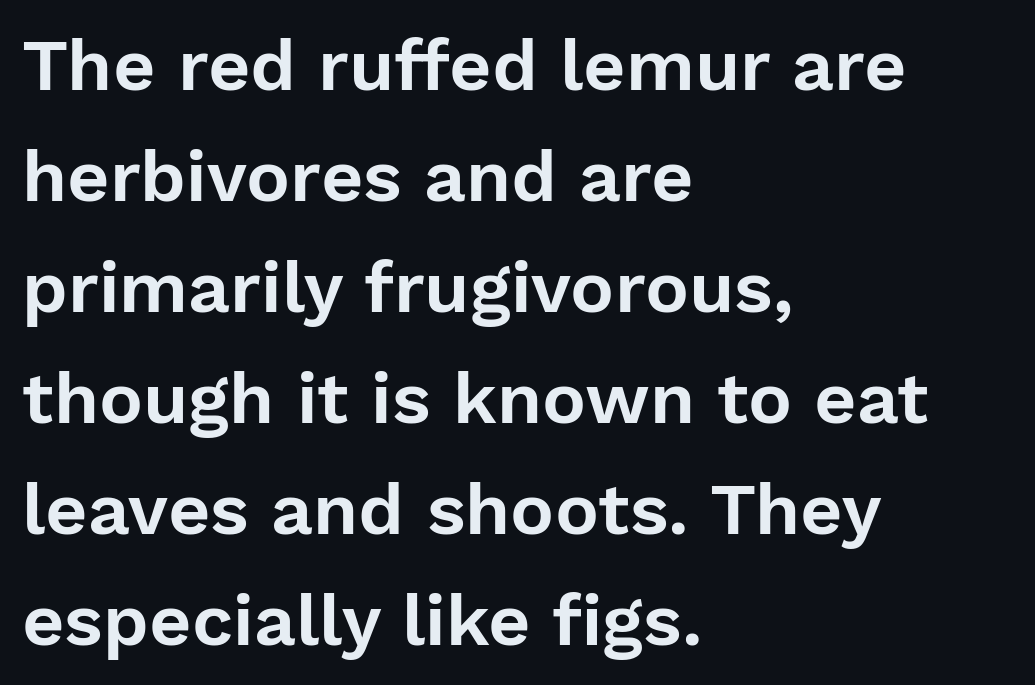
The image shows 73 px sans-serif type, upright; set left-aligned, normal line spacing (1.52x), normal letter spacing, not underlined; low stroke contrast and a medium x-height.
